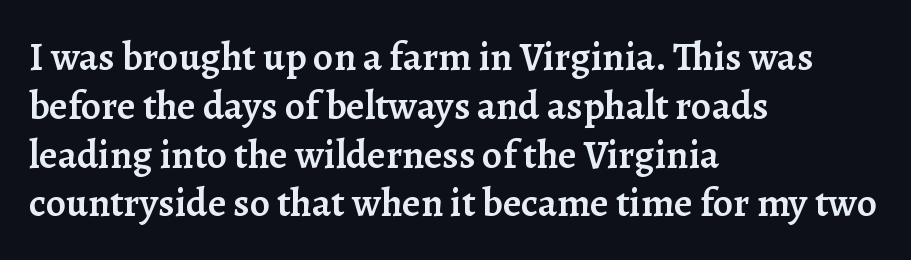
Q: Is the text bold? A: Semi-bold.
Q: Is the text italic (slanted)? A: No, it is upright.
Q: Is the typeface a serif or a sans-serif typeface? A: Serif.
Q: Is the text underlined? A: No.
Q: How is the paragraph aligned? A: Left-aligned.
Q: Is the spacing between letters normal or unusually wide? A: Normal.
Q: Width (condensed, normal, or wide)? A: Normal.
Q: Stroke contrast? A: Low.
Q: x-height? A: Medium.
Q: Monospaced? A: No.
